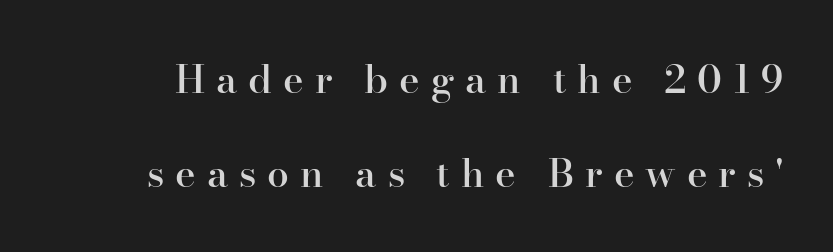
Q: Is the text bold? A: Semi-bold.
Q: Is the text italic (slanted)? A: No, it is upright.
Q: Is the typeface a serif or a sans-serif typeface? A: Serif.
Q: Is the text underlined? A: No.
Q: Is the spacing between letters normal or unusually wide? A: Unusually wide.
Q: Is the spacing between lines tight, normal or loose? A: Loose.
Q: Width (condensed, normal, or wide)? A: Normal.
Q: Stroke contrast? A: High.
Q: x-height? A: Small.
Q: Monospaced? A: No.
